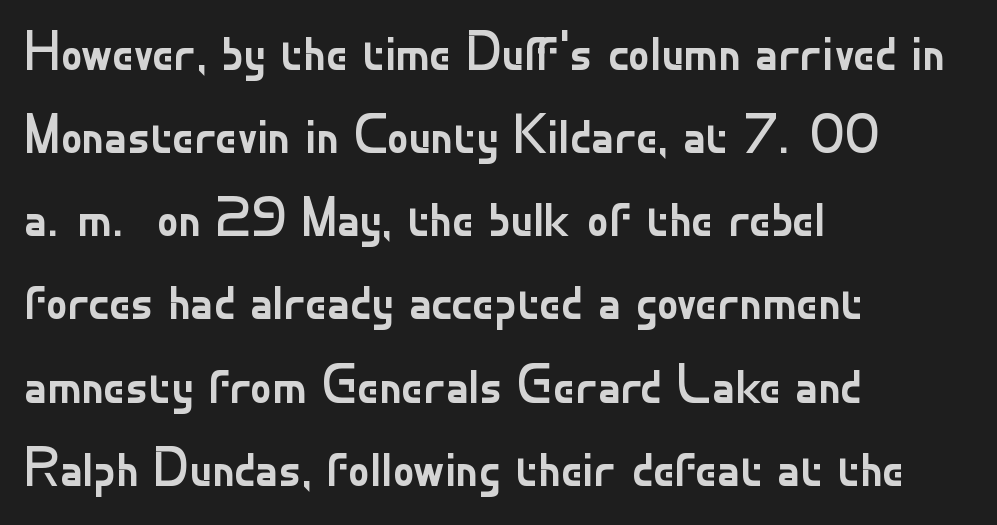
The string is rendered with underlining switched off. These lines sit exactly where default settings would place them. Think of a printed novel: that variable character pitch is what you see here. Is this a heavy cut? Hardly; it is regular or lighter.
